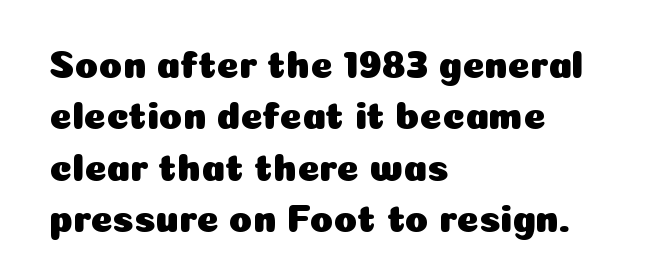
{"serif": "no", "italic": "no", "width": "normal", "stroke_contrast": "low", "x_height": "medium", "monospaced": "no", "underline": "no", "align": "left", "line_spacing": "normal", "line_spacing_ratio": 1.35, "letter_spacing": "normal", "letter_spacing_em": 0.0, "glyph_px": 38}
